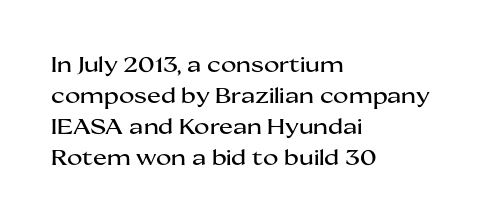
There is no visible air inserted between adjacent glyphs. Alignment: flush left. The words here are not underlined. The axis of the letterforms is exactly vertical. The designer left line spacing at the default.
